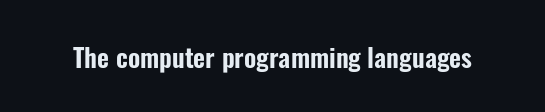
{"italic": "no", "underline": "no", "letter_spacing": "normal", "letter_spacing_em": 0.0, "glyph_px": 26}
